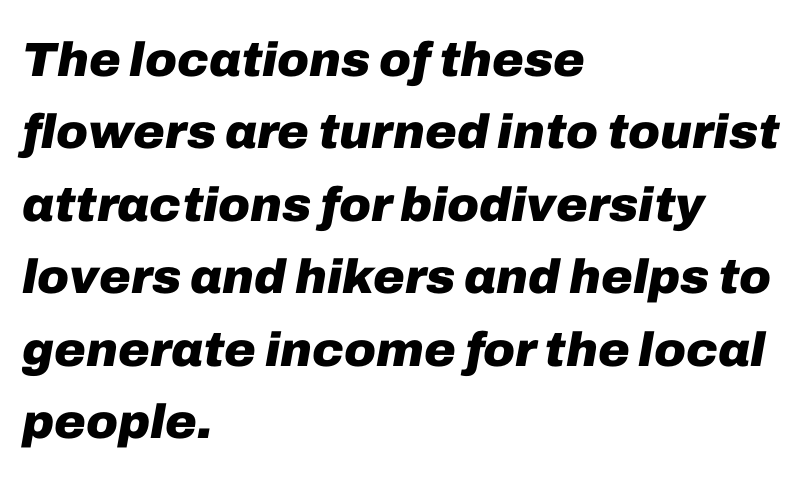
The image shows 48 px heavy type, italic (leaning right); set left-aligned, normal line spacing (1.51x), normal letter spacing, not underlined; low stroke contrast and a medium x-height.
